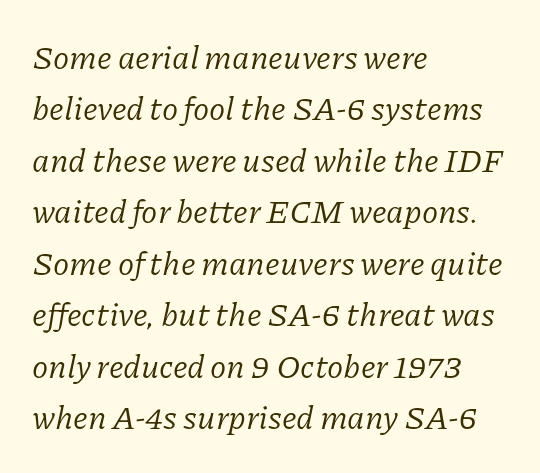
{"serif": "yes", "italic": "yes", "lean": "right", "slant_degrees": 11, "bold": "no", "weight": "regular", "width": "normal", "stroke_contrast": "low", "x_height": "medium", "monospaced": "no", "underline": "no", "align": "left", "line_spacing": "normal", "line_spacing_ratio": 1.56, "letter_spacing": "normal", "letter_spacing_em": 0.0, "glyph_px": 33}
